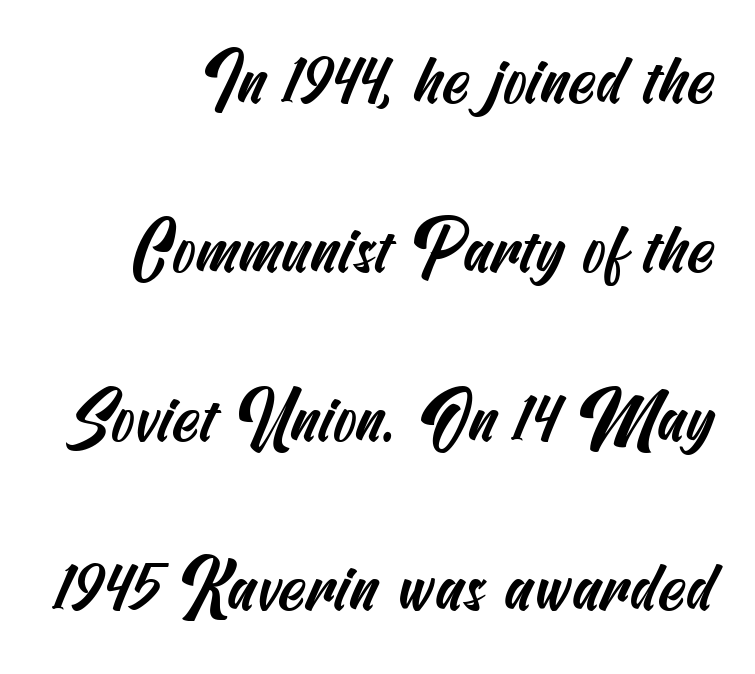
Q: Is the typeface a serif or a sans-serif typeface? A: Sans-serif.
Q: Is the text underlined? A: No.
Q: How is the paragraph aligned? A: Right-aligned.
Q: Is the spacing between letters normal or unusually wide? A: Normal.
Q: Is the spacing between lines tight, normal or loose? A: Loose.
Q: Width (condensed, normal, or wide)? A: Condensed.
Q: Stroke contrast? A: Medium.
Q: x-height? A: Small.
